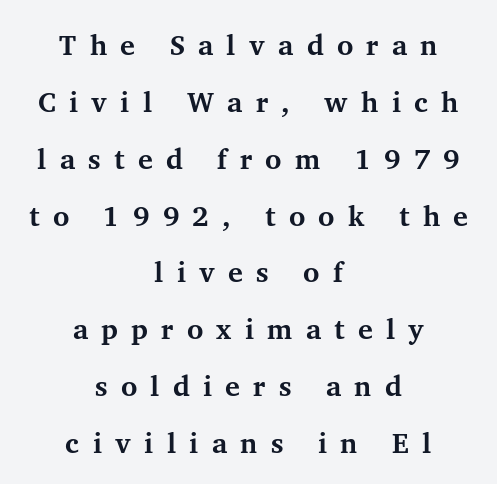
The image shows 28 px bold serif type, upright; set centered, loose line spacing (2.03x), unusually wide letter spacing (+0.47 em), not underlined; medium stroke contrast and a medium x-height.
